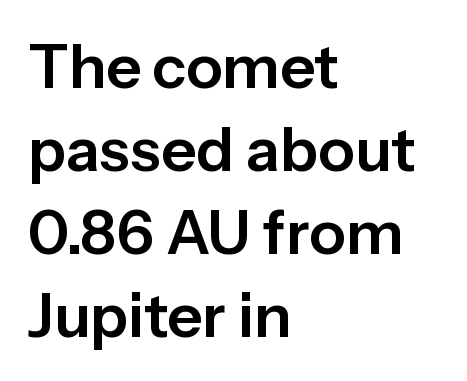
Proportional: the letters do not fall into vertical columns. Ordinary non-slanted type is in use. A classic flush-left, rag-right setting is used for this passage. This sample keeps an unexceptional amount of space between lines. Beneath every word, the page is bare. The designer went with a sans here, leaving each stem footless.
